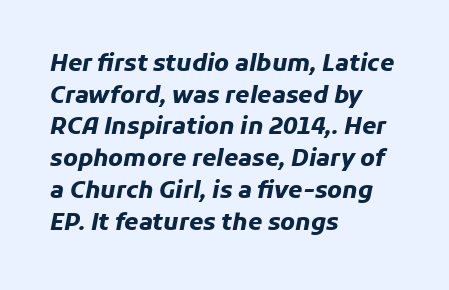
Strokes here are thick enough to call this a true bold. Rule under the text: the space is simply empty. Students, note that the glyphs here touch the page at normal intervals. Short and long lines alike share a common starting point at left.
